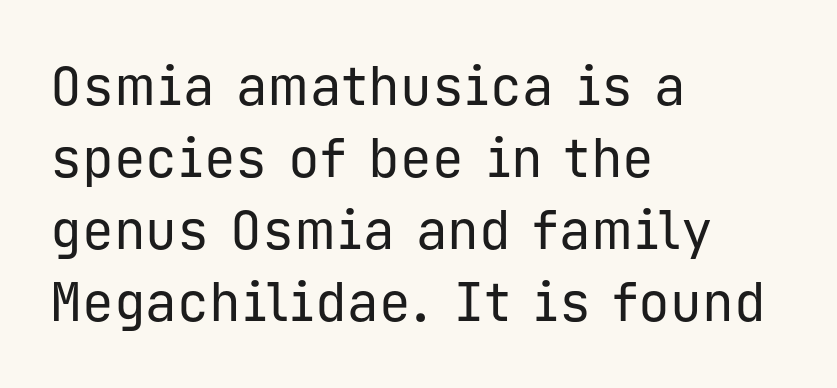
Q: Is the text bold? A: No.
Q: Is the text italic (slanted)? A: No, it is upright.
Q: Is the typeface a serif or a sans-serif typeface? A: Sans-serif.
Q: Is the text underlined? A: No.
Q: How is the paragraph aligned? A: Left-aligned.
Q: Is the spacing between letters normal or unusually wide? A: Normal.
Q: Is the spacing between lines tight, normal or loose? A: Normal.
Q: Width (condensed, normal, or wide)? A: Normal.
Q: Stroke contrast? A: Low.
Q: x-height? A: Medium.
Q: Monospaced? A: Yes.
